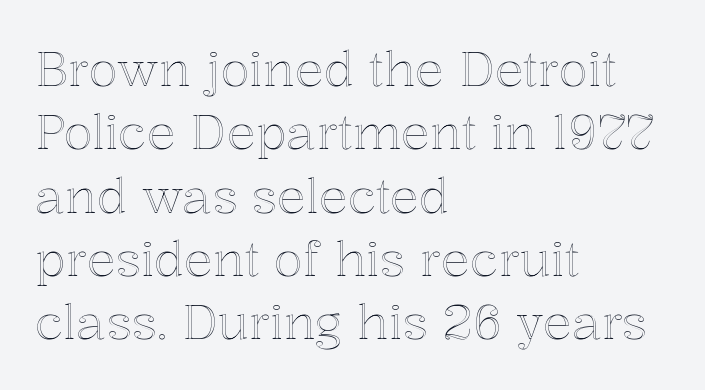
The image shows 48 px text type, upright; set left-aligned, normal line spacing (1.32x), normal letter spacing, not underlined; a medium x-height.
